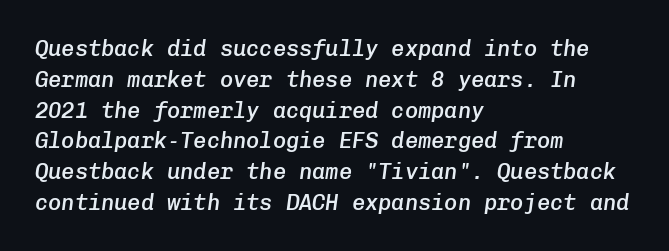
{"italic": "yes", "lean": "right", "slant_degrees": 8, "bold": "semi", "underline": "no", "align": "left", "line_spacing": "normal", "line_spacing_ratio": 1.4, "letter_spacing": "normal", "letter_spacing_em": 0.0, "glyph_px": 22}
